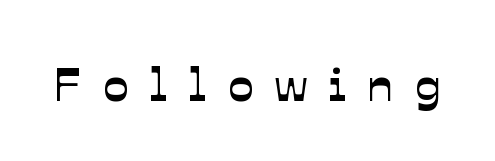
The image shows 47 px sans-serif type; set unusually wide letter spacing (+0.46 em), not underlined; low stroke contrast and a medium x-height.
